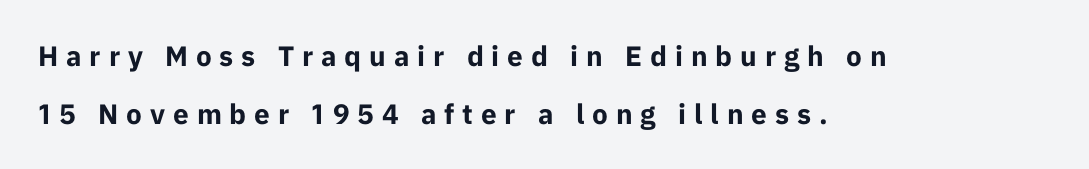
Q: Is the text bold? A: Yes.
Q: Is the text italic (slanted)? A: No, it is upright.
Q: Is the typeface a serif or a sans-serif typeface? A: Sans-serif.
Q: Is the text underlined? A: No.
Q: How is the paragraph aligned? A: Left-aligned.
Q: Is the spacing between letters normal or unusually wide? A: Unusually wide.
Q: Is the spacing between lines tight, normal or loose? A: Loose.
Q: Width (condensed, normal, or wide)? A: Normal.
Q: Stroke contrast? A: Low.
Q: x-height? A: Medium.
Q: Monospaced? A: No.
